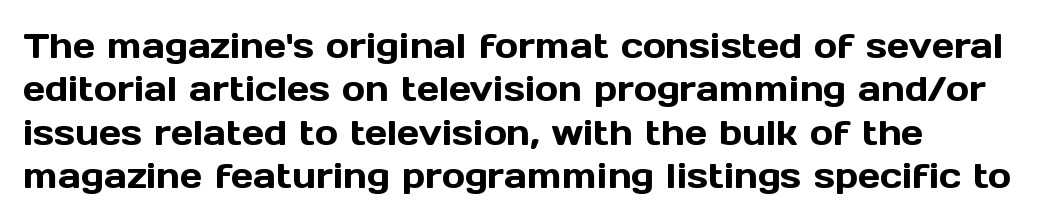
The paragraph shown leans on its left margin. The letters carry no serifs — their stems end cleanly without finishing strokes. Each row of text sits above clean, open space. The letters stand upright; this is a roman face. Characters follow at the spacing the type designer built in. You could not count columns in this text — the font is proportionally spaced.
